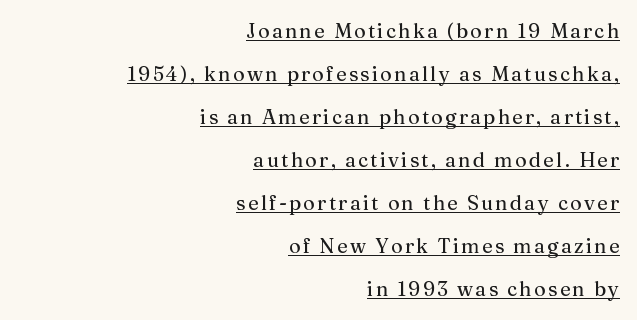
{"italic": "no", "bold": "no", "underline": "yes", "align": "right", "line_spacing": "loose", "line_spacing_ratio": 2.15, "glyph_px": 20}
